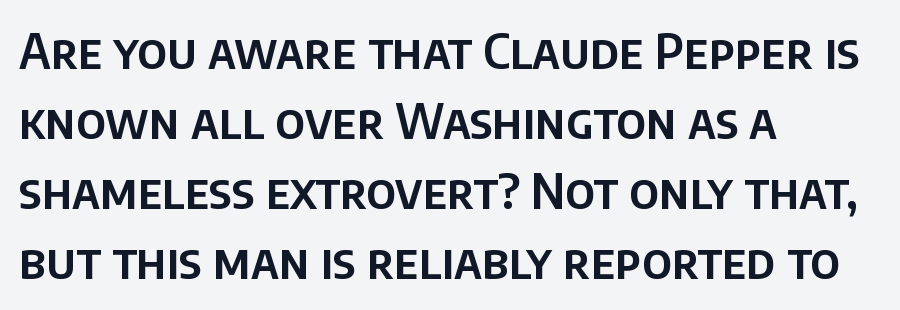
{"serif": "no", "italic": "no", "width": "normal", "stroke_contrast": "low", "x_height": "large", "monospaced": "no", "underline": "no", "align": "left", "line_spacing": "normal", "line_spacing_ratio": 1.46, "letter_spacing": "normal", "letter_spacing_em": 0.0, "glyph_px": 48}
